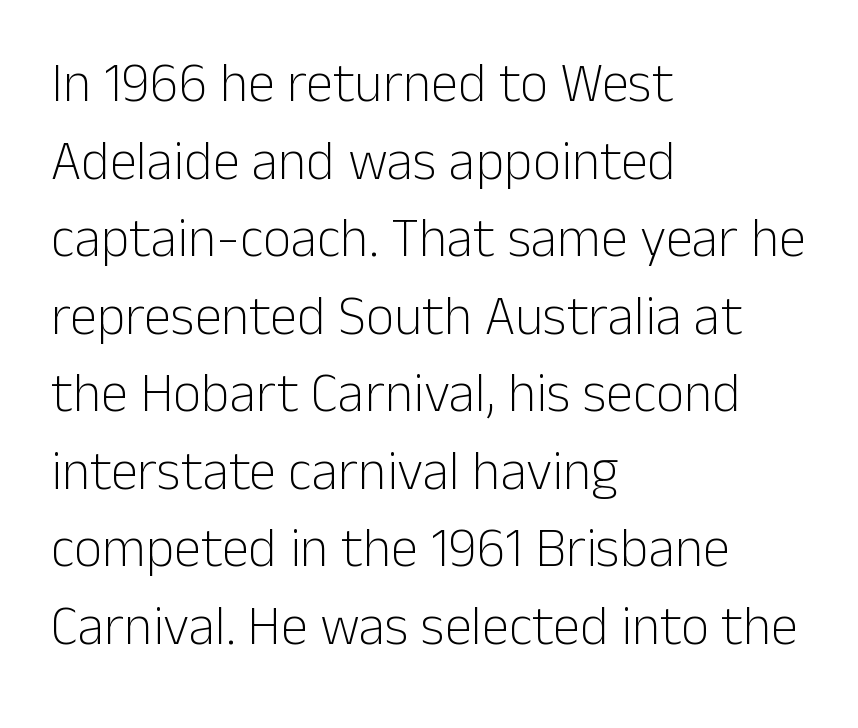
The image shows 55 px light sans-serif type, upright; set left-aligned, normal line spacing (1.41x), normal letter spacing, not underlined; low stroke contrast and a medium x-height.
